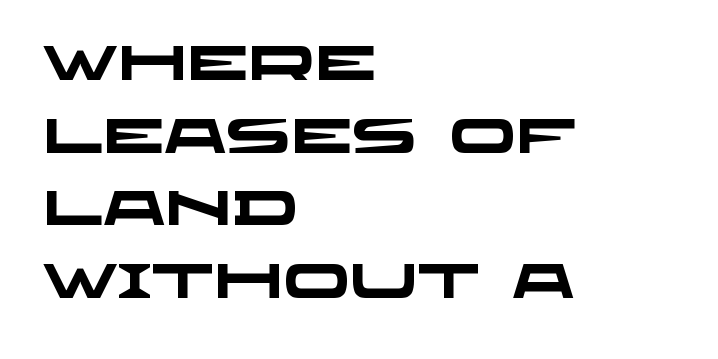
{"serif": "no", "bold": "yes", "weight": "heavy", "width": "wide", "stroke_contrast": "low", "x_height": "large", "monospaced": "no", "underline": "no", "align": "left", "line_spacing": "normal", "line_spacing_ratio": 1.48, "letter_spacing": "normal", "letter_spacing_em": 0.0, "glyph_px": 49}
